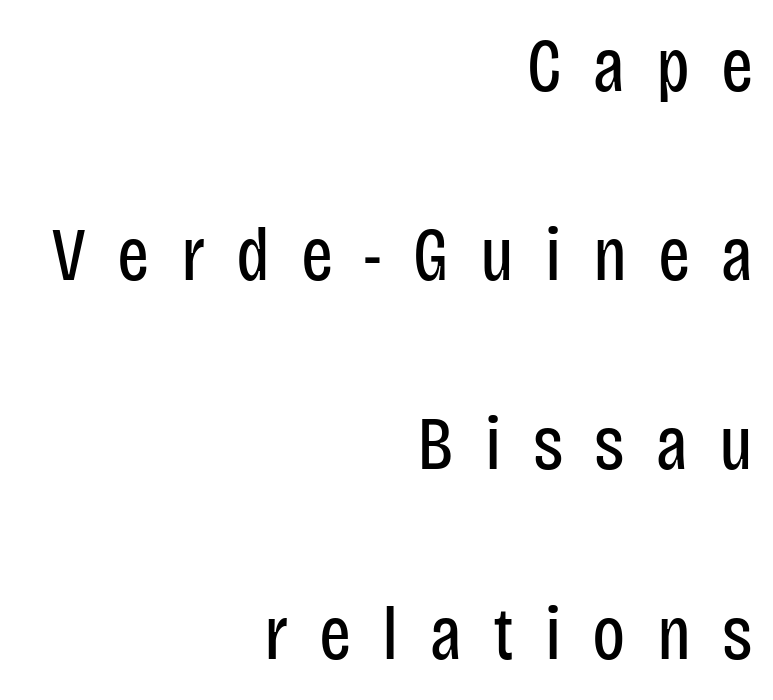
Q: Is the text bold? A: No.
Q: Is the text italic (slanted)? A: No, it is upright.
Q: Is the typeface a serif or a sans-serif typeface? A: Sans-serif.
Q: Is the text underlined? A: No.
Q: How is the paragraph aligned? A: Right-aligned.
Q: Is the spacing between letters normal or unusually wide? A: Unusually wide.
Q: Is the spacing between lines tight, normal or loose? A: Loose.
Q: Width (condensed, normal, or wide)? A: Condensed.
Q: Stroke contrast? A: Low.
Q: x-height? A: Large.
Q: Monospaced? A: No.
